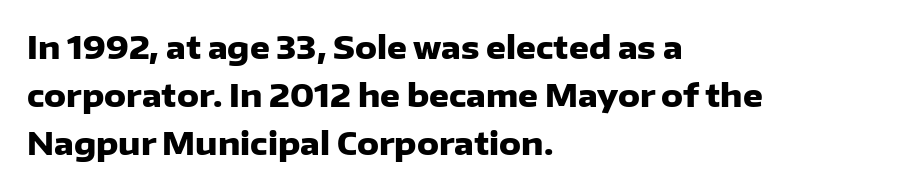
Q: Is the text bold? A: Yes.
Q: Is the text italic (slanted)? A: No, it is upright.
Q: Is the typeface a serif or a sans-serif typeface? A: Sans-serif.
Q: Is the text underlined? A: No.
Q: How is the paragraph aligned? A: Left-aligned.
Q: Is the spacing between letters normal or unusually wide? A: Normal.
Q: Is the spacing between lines tight, normal or loose? A: Normal.
Q: Width (condensed, normal, or wide)? A: Normal.
Q: Stroke contrast? A: Low.
Q: x-height? A: Medium.
Q: Monospaced? A: No.
